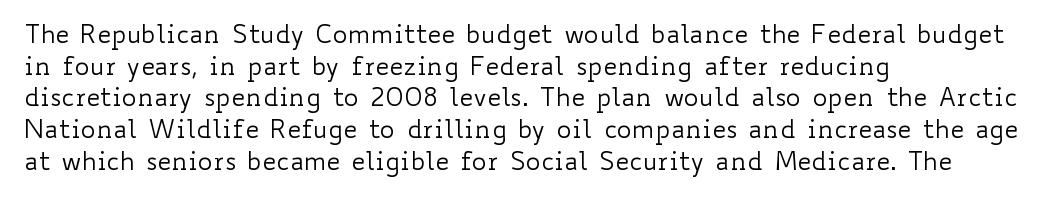
The characters are drawn with everyday or finer stroke widths. The string is rendered with underlining switched off. Leading matches the norm, producing a regular column. This sample uses plain, unmodified letter spacing.
